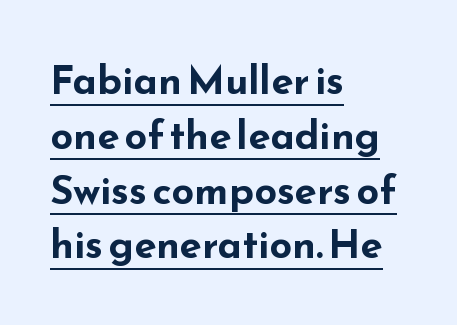
Q: Is the text bold? A: Yes.
Q: Is the text italic (slanted)? A: No, it is upright.
Q: Is the typeface a serif or a sans-serif typeface? A: Sans-serif.
Q: Is the text underlined? A: Yes.
Q: How is the paragraph aligned? A: Left-aligned.
Q: Is the spacing between letters normal or unusually wide? A: Normal.
Q: Is the spacing between lines tight, normal or loose? A: Normal.
Q: Width (condensed, normal, or wide)? A: Wide.
Q: Stroke contrast? A: Low.
Q: x-height? A: Small.
Q: Monospaced? A: No.
